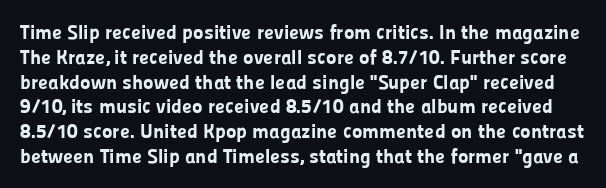
{"italic": "no", "bold": "yes", "underline": "no", "line_spacing_ratio": 1.24, "letter_spacing": "normal", "letter_spacing_em": 0.0, "glyph_px": 20}
